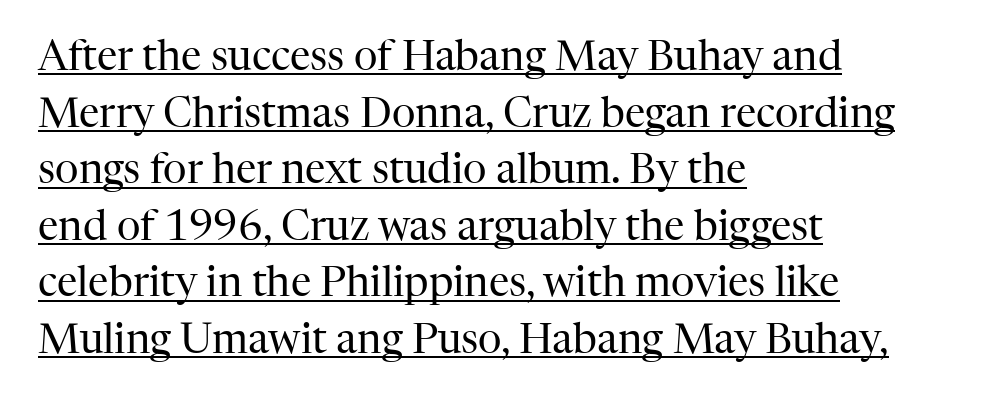
It's the straight-up-and-down kind of type. The letterforms sit shoulder to shoulder at normal distance. The lines in this sample share a left origin and differ only in where they stop. Underlining? Definitely there.
